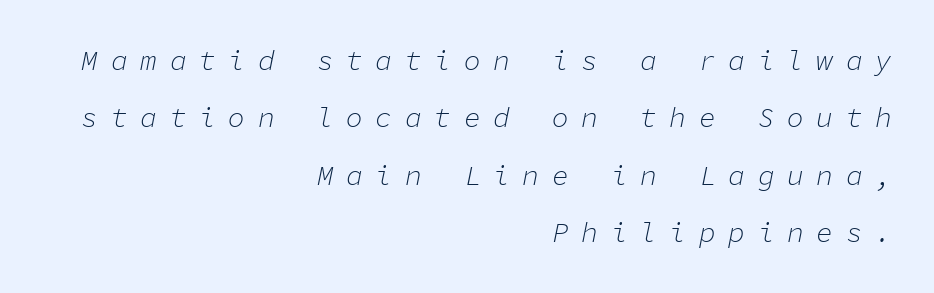
{"italic": "yes", "lean": "right", "slant_degrees": 11, "bold": "no", "weight": "light", "width": "normal", "stroke_contrast": "low", "x_height": "medium", "monospaced": "yes", "underline": "no", "align": "right", "line_spacing": "loose", "line_spacing_ratio": 2.05, "letter_spacing": "wide", "letter_spacing_em": 0.45, "glyph_px": 28}
